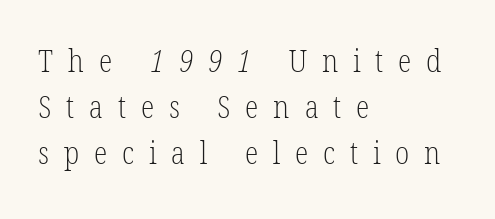
The image shows 31 px light, condensed serif type; set left-aligned, normal line spacing (1.49x), unusually wide letter spacing (+0.48 em), not underlined; low stroke contrast and a medium x-height.
